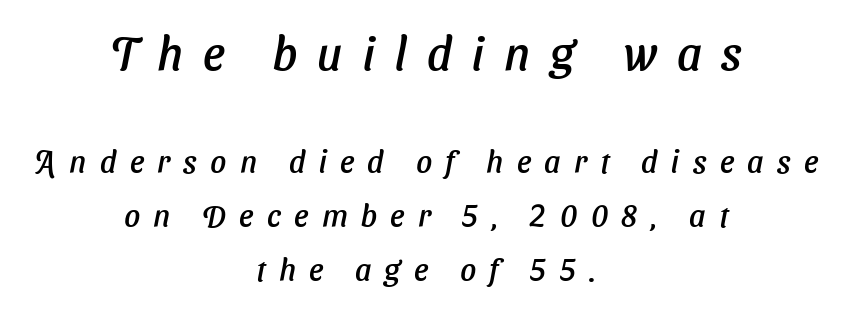
{"italic": "yes", "lean": "right", "slant_degrees": 11, "width": "normal", "stroke_contrast": "low", "x_height": "medium", "monospaced": "no", "underline": "no", "align": "center", "line_spacing_ratio": 1.74, "letter_spacing": "wide", "letter_spacing_em": 0.43, "larger_block": "first", "size_ratio": 1.52, "glyph_px": 47}
